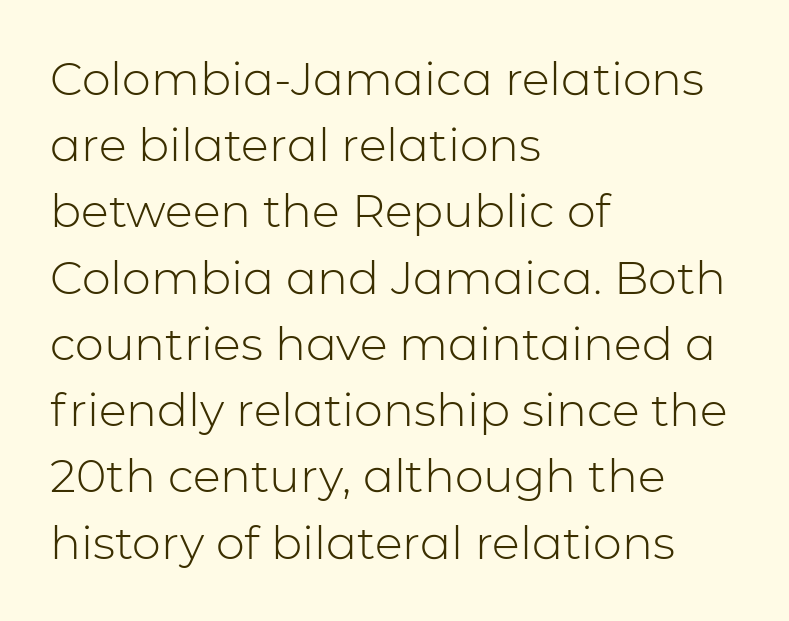
Q: Is the text bold? A: No.
Q: Is the text italic (slanted)? A: No, it is upright.
Q: Is the typeface a serif or a sans-serif typeface? A: Sans-serif.
Q: Is the text underlined? A: No.
Q: How is the paragraph aligned? A: Left-aligned.
Q: Is the spacing between letters normal or unusually wide? A: Normal.
Q: Is the spacing between lines tight, normal or loose? A: Normal.
Q: Width (condensed, normal, or wide)? A: Normal.
Q: Stroke contrast? A: Low.
Q: x-height? A: Medium.
Q: Monospaced? A: No.
